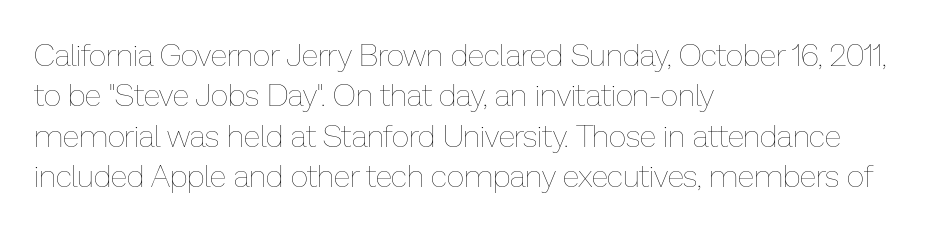
Posture: upright roman. The gap between lines stays unmarked. Layout note: lines flush left. Nothing unusual about the tracking: characters are spaced as the font intends. Vertically, the passage feels balanced, rows spaced as you'd expect. Here the designer chose a conventional face with non-uniform glyph widths.
